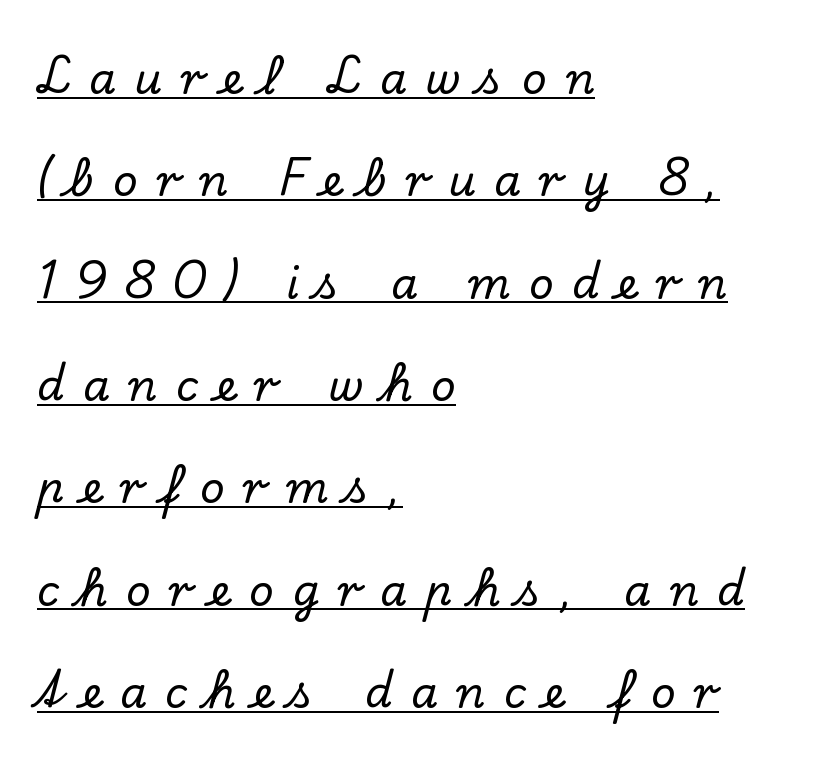
{"serif": "yes", "width": "normal", "stroke_contrast": "low", "x_height": "small", "monospaced": "no", "underline": "yes", "align": "left", "line_spacing": "loose", "line_spacing_ratio": 2.38, "letter_spacing": "wide", "letter_spacing_em": 0.43, "glyph_px": 43}
